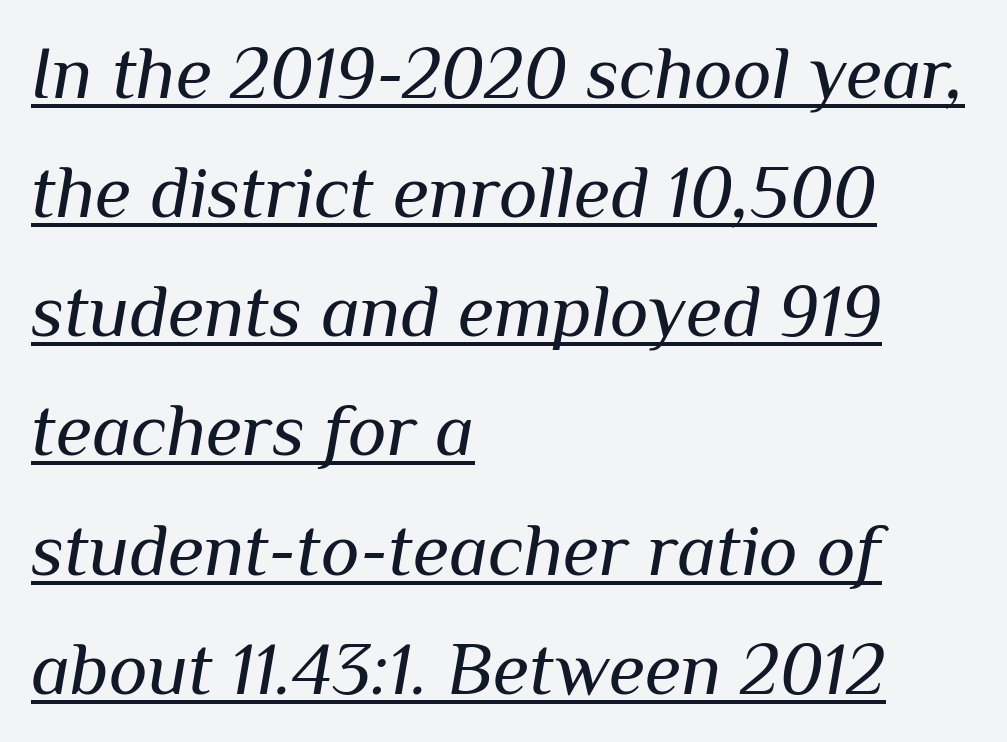
The image shows 74 px regular-weight type, italic (leaning right); set left-aligned, normal line spacing (1.61x), normal letter spacing, underlined; medium stroke contrast and a medium x-height.
